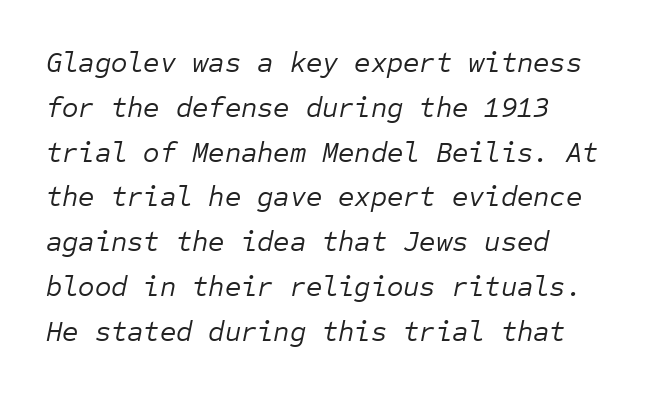
The image shows 28 px regular-weight type, italic (leaning right), monospaced; set left-aligned, normal line spacing (1.6x), normal letter spacing, not underlined; low stroke contrast and a medium x-height.
